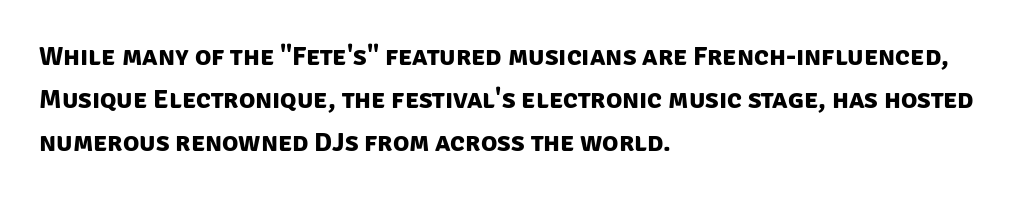
The image shows 27 px bold type; set left-aligned, normal line spacing (1.59x), normal letter spacing, not underlined.
